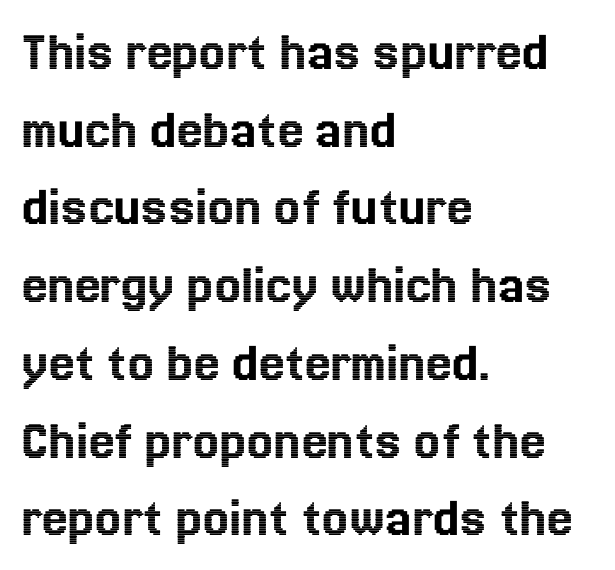
Horizontal bands of white between lines are of average thickness. Every character sits straight up, as roman type does. Standard letterfit; no display-style spreading of the glyphs. A classic flush-left, rag-right setting is used for this passage. The area under the type is left untouched. The rendering uses natural spacing where letterforms have individual widths.
